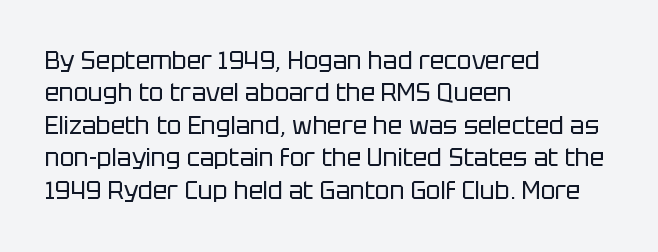
Q: Is the text bold? A: No.
Q: Is the text italic (slanted)? A: No, it is upright.
Q: Is the text underlined? A: No.
Q: How is the paragraph aligned? A: Left-aligned.
Q: Is the spacing between letters normal or unusually wide? A: Normal.
Q: Is the spacing between lines tight, normal or loose? A: Normal.
